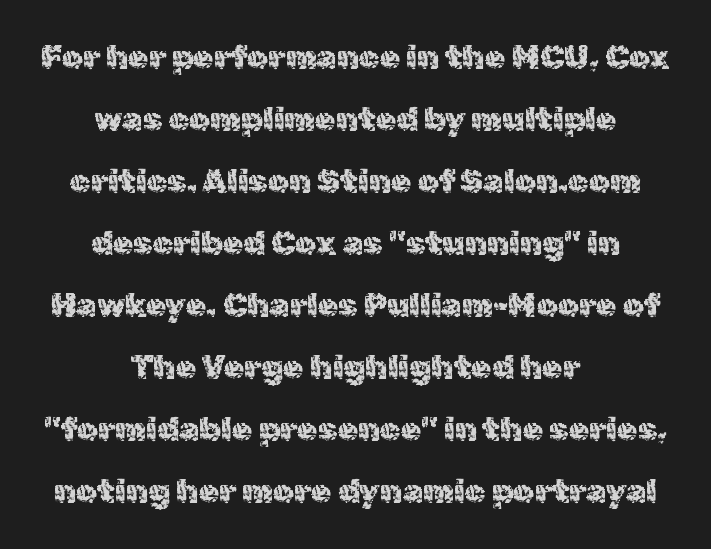
Q: Is the text italic (slanted)? A: No, it is upright.
Q: Is the typeface a serif or a sans-serif typeface? A: Sans-serif.
Q: Is the text underlined? A: No.
Q: How is the paragraph aligned? A: Centered.
Q: Is the spacing between letters normal or unusually wide? A: Normal.
Q: Width (condensed, normal, or wide)? A: Normal.
Q: x-height? A: Medium.
Q: Monospaced? A: No.
